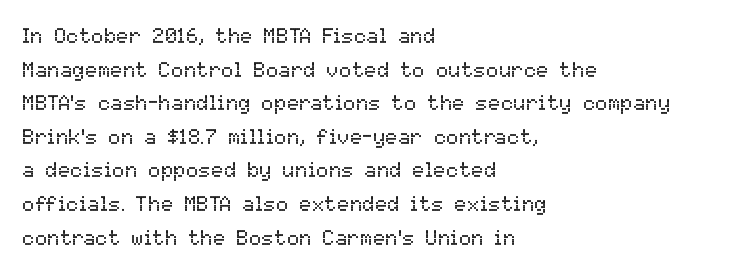
{"italic": "no", "bold": "no", "underline": "no", "align": "left", "line_spacing": "normal", "line_spacing_ratio": 1.6, "letter_spacing": "normal", "letter_spacing_em": 0.0, "glyph_px": 21}
